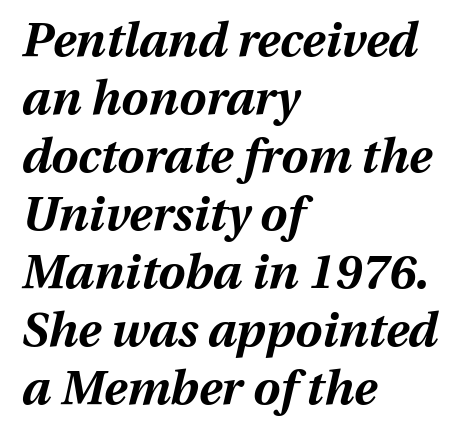
The image shows 48 px bold type, italic (leaning right); set left-aligned, line spacing 1.21x, normal letter spacing, not underlined; medium stroke contrast and a medium x-height.
